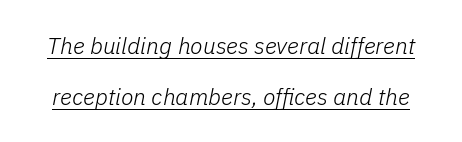
{"italic": "yes", "lean": "right", "slant_degrees": 11, "bold": "no", "underline": "yes", "line_spacing": "loose", "line_spacing_ratio": 2.21, "letter_spacing": "normal", "letter_spacing_em": 0.0, "glyph_px": 23}
